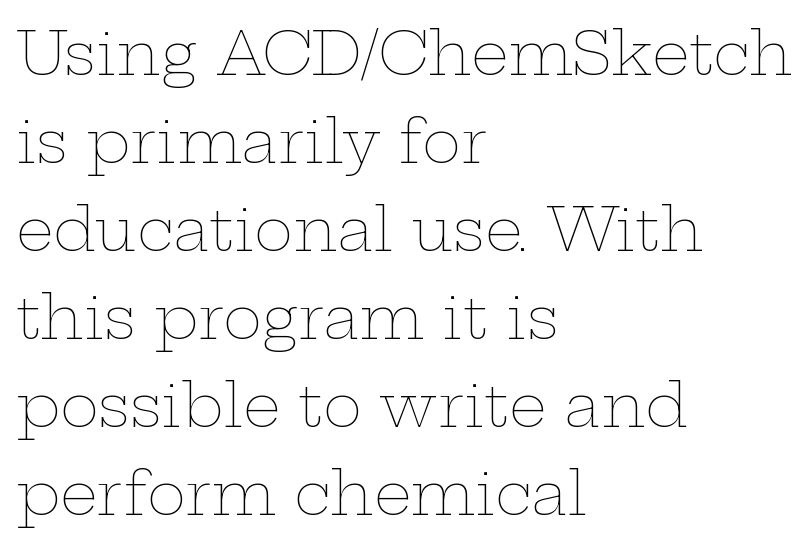
{"italic": "no", "bold": "no", "weight": "thin", "width": "wide", "stroke_contrast": "low", "x_height": "medium", "monospaced": "no", "underline": "no", "align": "left", "line_spacing": "normal", "line_spacing_ratio": 1.49, "letter_spacing": "normal", "letter_spacing_em": 0.0, "glyph_px": 59}
